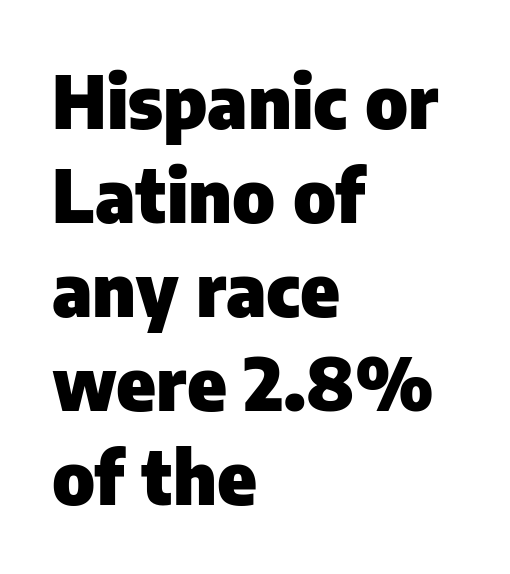
Q: Is the text bold? A: Yes.
Q: Is the text italic (slanted)? A: No, it is upright.
Q: Is the typeface a serif or a sans-serif typeface? A: Sans-serif.
Q: Is the text underlined? A: No.
Q: How is the paragraph aligned? A: Left-aligned.
Q: Is the spacing between letters normal or unusually wide? A: Normal.
Q: Is the spacing between lines tight, normal or loose? A: Normal.
Q: Width (condensed, normal, or wide)? A: Normal.
Q: Stroke contrast? A: Low.
Q: x-height? A: Medium.
Q: Monospaced? A: No.
